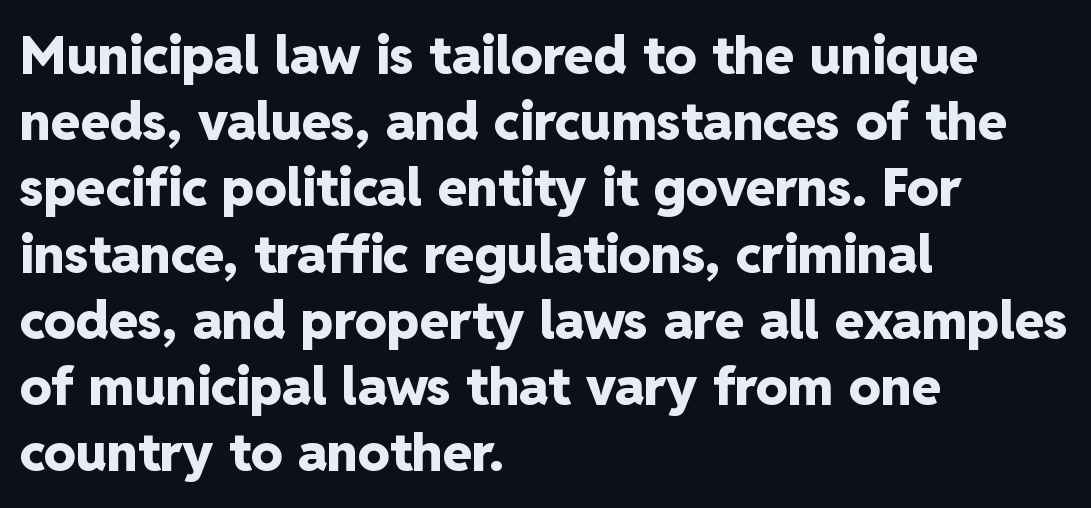
Quick note: interline space is typical. Does extra space separate the letters? No, they use regular spacing. No italicization has been applied; the sample stays upright. Compared with an ordinary text face, these strokes are far heavier — a full bold.
